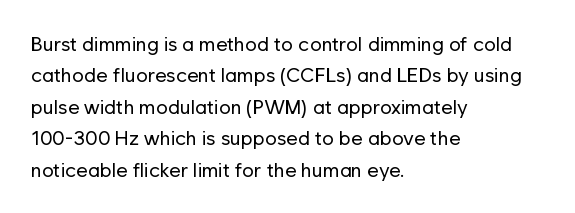
The image shows 20 px text type, upright; set left-aligned, normal line spacing (1.57x), normal letter spacing, not underlined.
